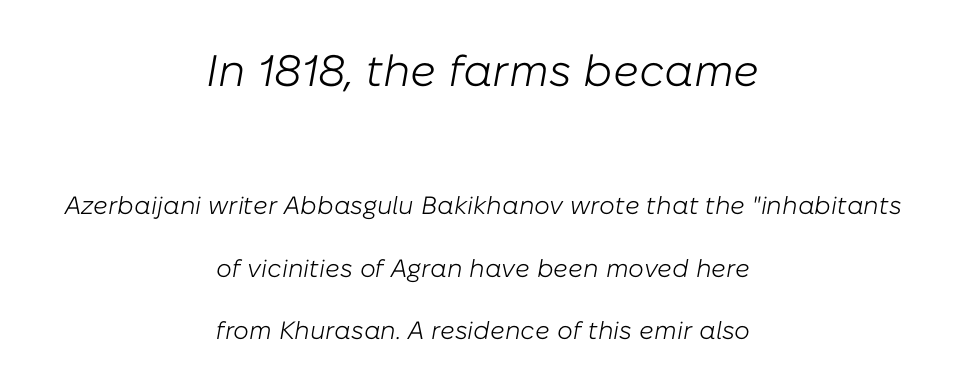
Q: Is the text bold? A: No.
Q: Is the text italic (slanted)? A: Yes, it leans right by about 10 degrees.
Q: Is the text underlined? A: No.
Q: How is the paragraph aligned? A: Centered.
Q: Is the spacing between letters normal or unusually wide? A: Normal.
Q: Is the spacing between lines tight, normal or loose? A: Loose.
Q: Which block of text is set in a larger size, the first (top) or the second (bottom)? A: The first (top) one.
Q: Width (condensed, normal, or wide)? A: Normal.
Q: Stroke contrast? A: Low.
Q: x-height? A: Medium.
Q: Monospaced? A: No.
